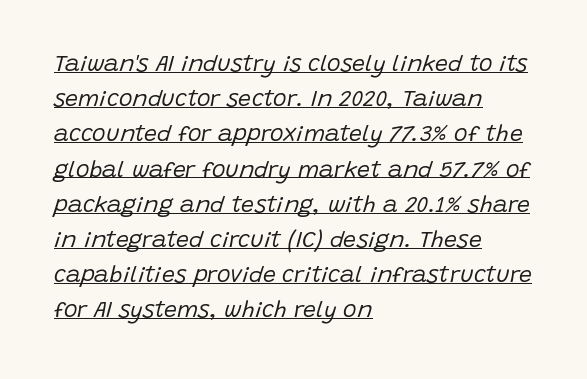
Q: Is the text bold? A: No.
Q: Is the text italic (slanted)? A: Yes, it leans right by about 15 degrees.
Q: Is the text underlined? A: Yes.
Q: How is the paragraph aligned? A: Left-aligned.
Q: Is the spacing between letters normal or unusually wide? A: Normal.
Q: Is the spacing between lines tight, normal or loose? A: Normal.
